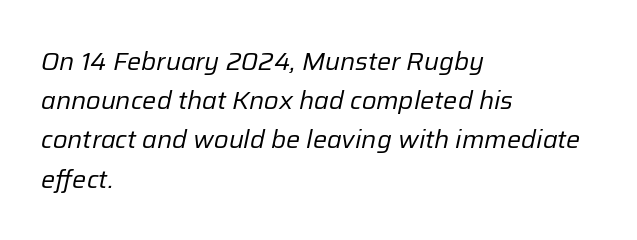
The font is comparable to plain body text, perhaps lighter. Characters follow at the spacing the type designer built in. The glyphs look as if they've been sheared to an angle. The leading is moderate, giving the passage an even texture. Type without underlining.
